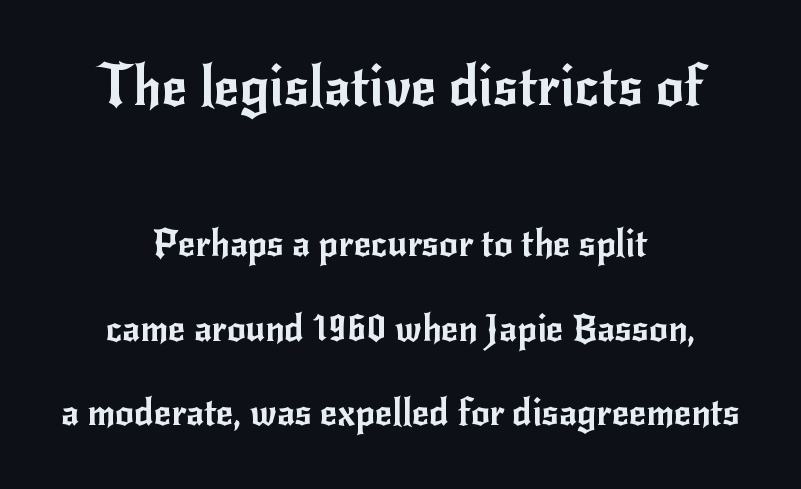
Q: Is the text italic (slanted)? A: No, it is upright.
Q: Is the typeface a serif or a sans-serif typeface? A: Sans-serif.
Q: Is the text underlined? A: No.
Q: How is the paragraph aligned? A: Centered.
Q: Is the spacing between letters normal or unusually wide? A: Normal.
Q: Is the spacing between lines tight, normal or loose? A: Loose.
Q: Which block of text is set in a larger size, the first (top) or the second (bottom)? A: The first (top) one.
Q: Width (condensed, normal, or wide)? A: Normal.
Q: Stroke contrast? A: Low.
Q: x-height? A: Small.
Q: Monospaced? A: No.
